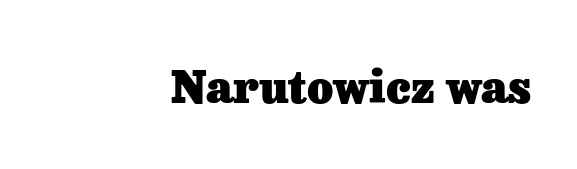
The image shows 45 px heavy serif type, upright; set right-aligned, normal letter spacing, not underlined; low stroke contrast and a medium x-height.
